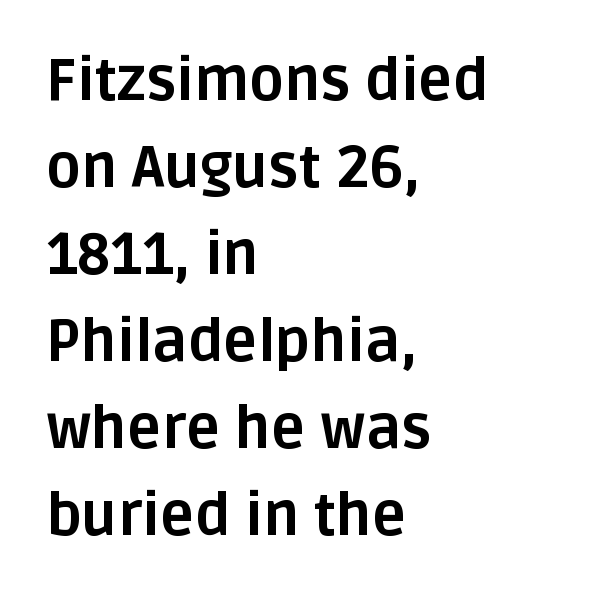
Q: Is the text bold? A: Yes.
Q: Is the text italic (slanted)? A: No, it is upright.
Q: Is the typeface a serif or a sans-serif typeface? A: Sans-serif.
Q: Is the text underlined? A: No.
Q: How is the paragraph aligned? A: Left-aligned.
Q: Is the spacing between letters normal or unusually wide? A: Normal.
Q: Is the spacing between lines tight, normal or loose? A: Normal.
Q: Width (condensed, normal, or wide)? A: Normal.
Q: Stroke contrast? A: Low.
Q: x-height? A: Large.
Q: Monospaced? A: No.
